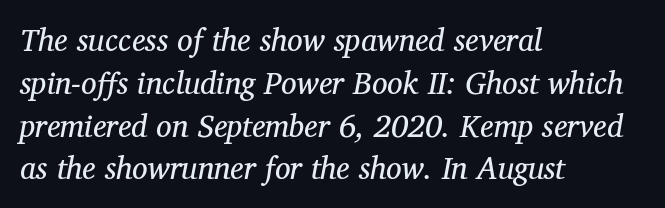
The image shows 31 px regular-weight serif type, italic (leaning right); set left-aligned, normal line spacing (1.38x), normal letter spacing, not underlined; medium stroke contrast and a medium x-height.
